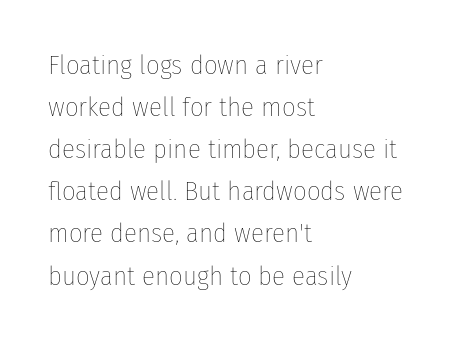
Each new line begins a customary step beneath the previous one. The passage shown is not underscored anywhere. Weight: not bold — regular or lighter. Nope, not italic — everything's standing straight. A classic flush-left, rag-right setting is used for this passage.
